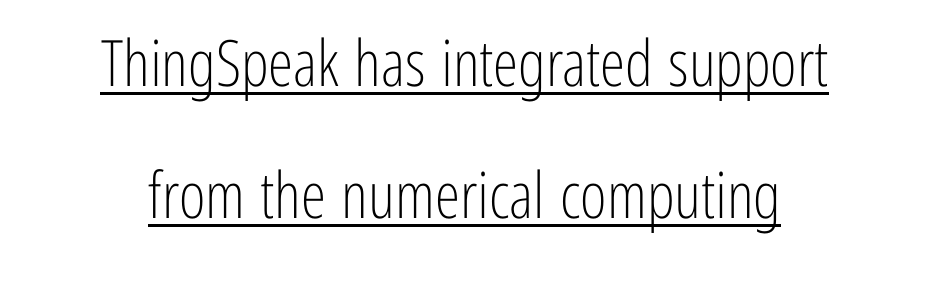
The image shows 64 px light, condensed sans-serif type, upright; set centered, loose line spacing (2.06x), normal letter spacing, underlined; low stroke contrast and a medium x-height.
